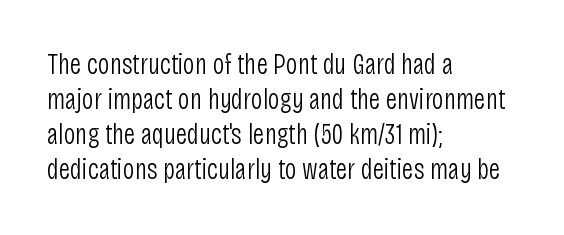
Unbolded letterforms with no extra heft. Letter spacing: default. Alignment: flush left. Check under the words: just untouched page. A typesetter would label this face a sans.
